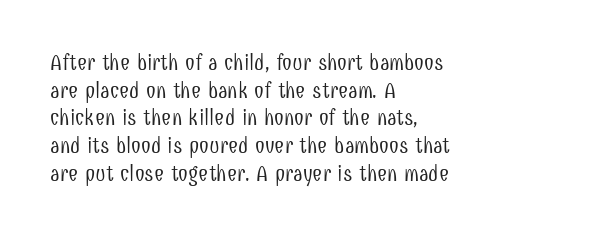
Q: Is the text bold? A: No.
Q: Is the text italic (slanted)? A: No, it is upright.
Q: Is the text underlined? A: No.
Q: How is the paragraph aligned? A: Left-aligned.
Q: Is the spacing between letters normal or unusually wide? A: Normal.
Q: Is the spacing between lines tight, normal or loose? A: Normal.
